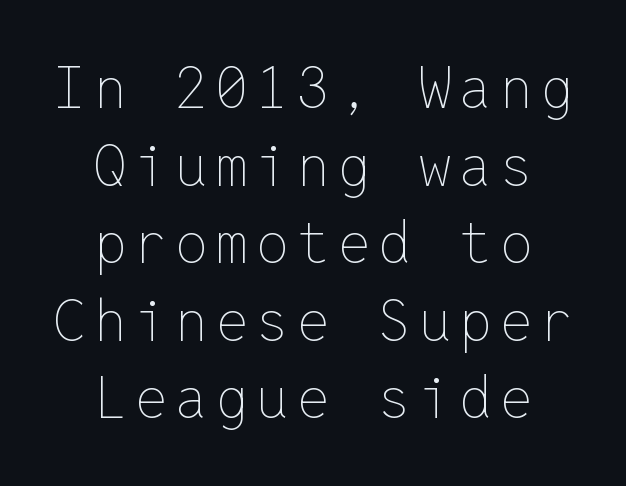
Q: Is the text bold? A: No.
Q: Is the text italic (slanted)? A: No, it is upright.
Q: Is the text underlined? A: No.
Q: How is the paragraph aligned? A: Centered.
Q: Is the spacing between lines tight, normal or loose? A: Normal.
Q: Width (condensed, normal, or wide)? A: Normal.
Q: Stroke contrast? A: Low.
Q: x-height? A: Medium.
Q: Monospaced? A: Yes.
